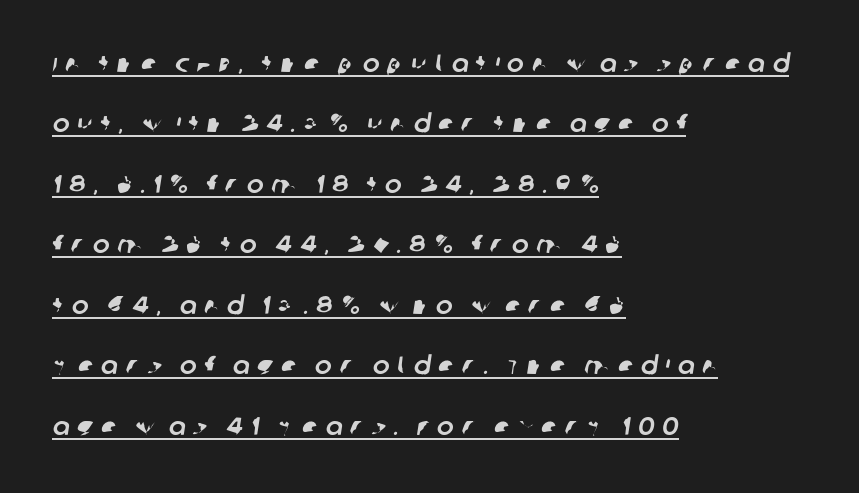
Is there much room between lines? Yes — plenty of vertical air separates them. Check the space under the baseline: a stroke is drawn there. Left-aligned paragraph, ragged on the right. Characters follow at a spacing far wider than the type designer built in.
